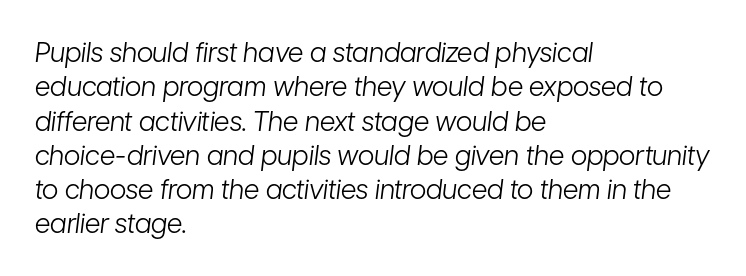
{"italic": "yes", "lean": "right", "slant_degrees": 7, "bold": "no", "underline": "no", "align": "left", "line_spacing": "normal", "line_spacing_ratio": 1.27, "letter_spacing": "normal", "letter_spacing_em": 0.0, "glyph_px": 27}
